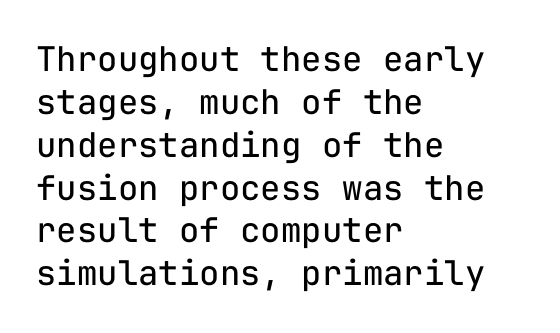
{"serif": "no", "italic": "no", "bold": "no", "weight": "regular", "width": "normal", "stroke_contrast": "low", "x_height": "medium", "monospaced": "yes", "underline": "no", "align": "left", "line_spacing": "normal", "line_spacing_ratio": 1.26, "letter_spacing": "normal", "letter_spacing_em": 0.0, "glyph_px": 34}
